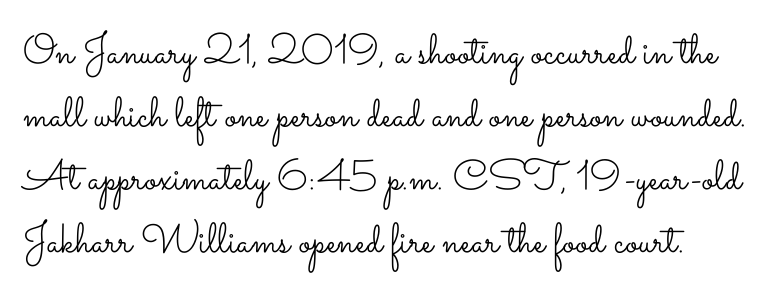
{"bold": "no", "weight": "light", "width": "wide", "stroke_contrast": "low", "x_height": "small", "monospaced": "no", "underline": "no", "line_spacing": "normal", "line_spacing_ratio": 1.5, "letter_spacing": "normal", "letter_spacing_em": 0.0, "glyph_px": 42}
